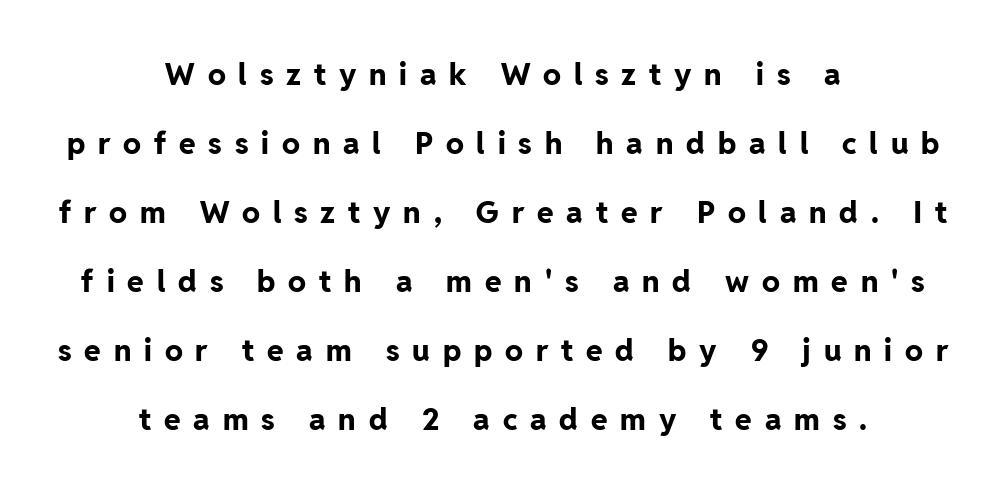
Any mark beneath the type? The region is blank. Ascenders rise straight up at ninety degrees. The line texture is sparse and dotted thanks to wide tracking. Character widths vary here, with narrow letters taking less room than wide ones. Regarding leading, the lines here are spaced well apart. Teacher's note: observe the equal gaps on both sides — that is centered alignment.
